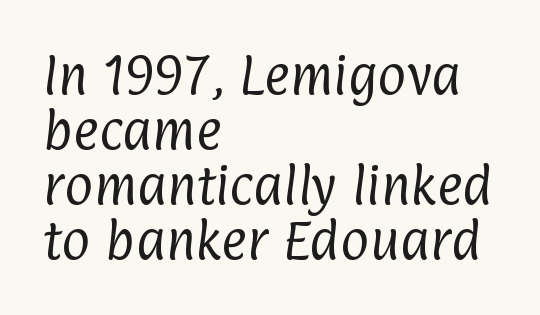
{"serif": "no", "bold": "no", "weight": "regular", "width": "condensed", "stroke_contrast": "low", "x_height": "medium", "monospaced": "no", "underline": "no", "align": "left", "line_spacing": "normal", "line_spacing_ratio": 1.25, "letter_spacing": "normal", "letter_spacing_em": 0.0, "glyph_px": 44}
